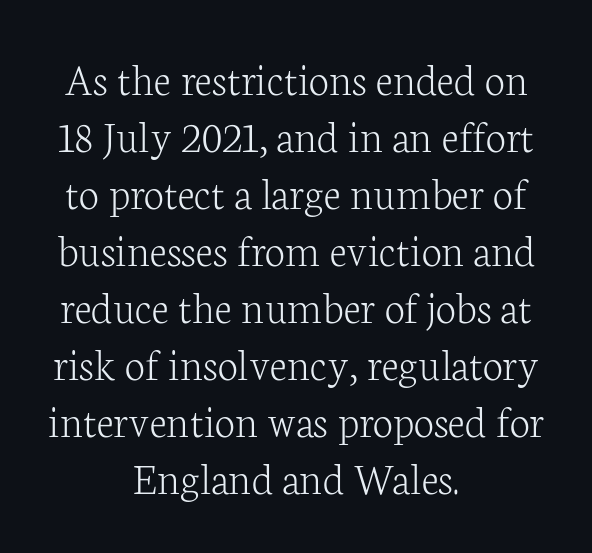
The type is set solid horizontally, with unmodified tracking. This sample uses an upright cut, with every glyph sitting square on the baseline. Is the block centered? Yes — each line is placed symmetrically about the middle. Font category for this specimen: serif. Vertical stems look standard width or narrower in stroke. Do the characters align in a grid? No, the font is proportional.
